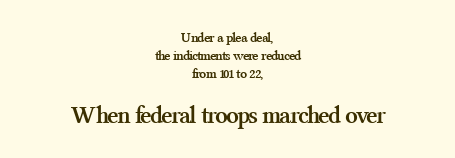
{"italic": "no", "bold": "yes", "underline": "no", "align": "center", "line_spacing": "normal", "line_spacing_ratio": 1.28, "letter_spacing": "normal", "letter_spacing_em": 0.0, "larger_block": "second", "size_ratio": 1.79, "glyph_px": 25}
